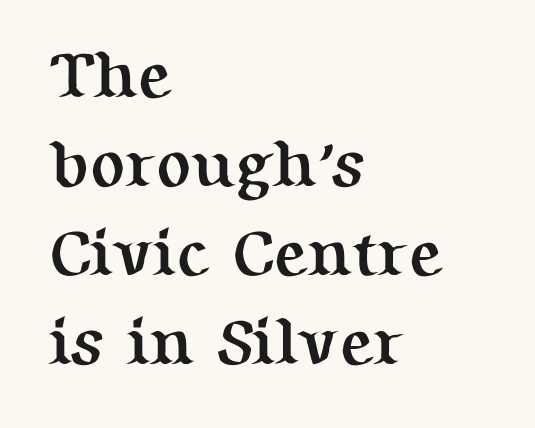
{"serif": "yes", "italic": "no", "bold": "yes", "weight": "semibold", "width": "normal", "stroke_contrast": "medium", "x_height": "medium", "monospaced": "no", "underline": "no", "align": "left", "line_spacing": "normal", "line_spacing_ratio": 1.37, "letter_spacing": "normal", "letter_spacing_em": 0.0, "glyph_px": 65}
